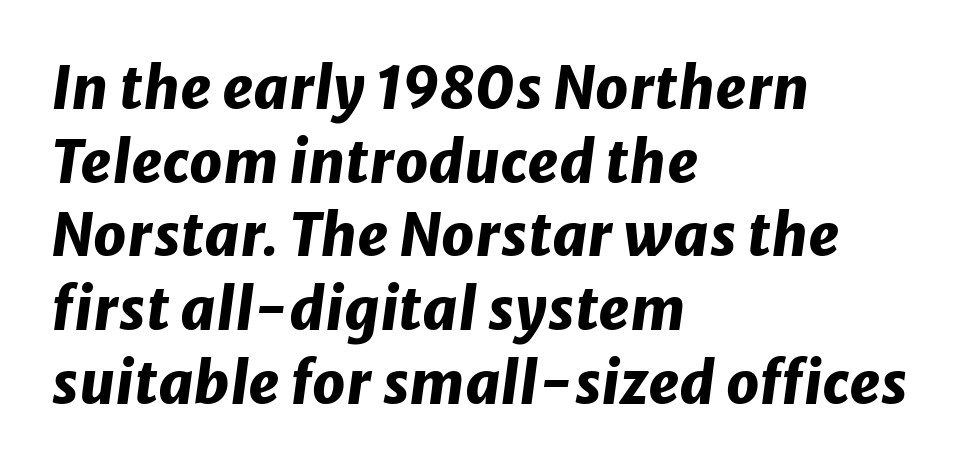
The image shows 58 px heavy type, italic (leaning right); set left-aligned, normal line spacing (1.27x), normal letter spacing, not underlined; low stroke contrast and a medium x-height.
